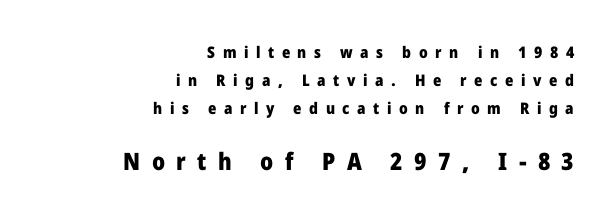
Notice how thick the strokes are: this is what a full bold looks like. In terms of posture, this sample is upright. Leftover space on each line is placed entirely before the opening word. Rule under the text: the space is simply empty.
